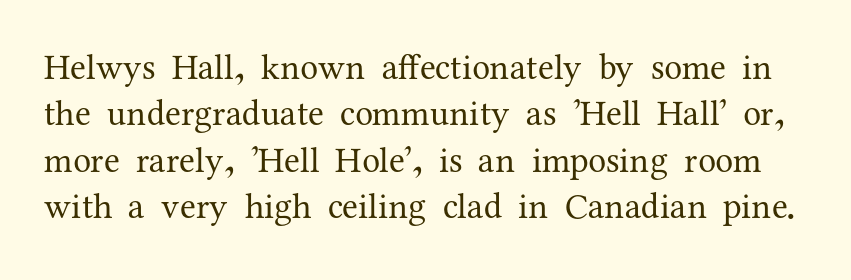
Q: Is the text bold? A: No.
Q: Is the text italic (slanted)? A: No, it is upright.
Q: Is the typeface a serif or a sans-serif typeface? A: Serif.
Q: Is the text underlined? A: No.
Q: Is the spacing between letters normal or unusually wide? A: Normal.
Q: Is the spacing between lines tight, normal or loose? A: Normal.
Q: Width (condensed, normal, or wide)? A: Normal.
Q: Stroke contrast? A: Medium.
Q: x-height? A: Medium.
Q: Monospaced? A: No.
